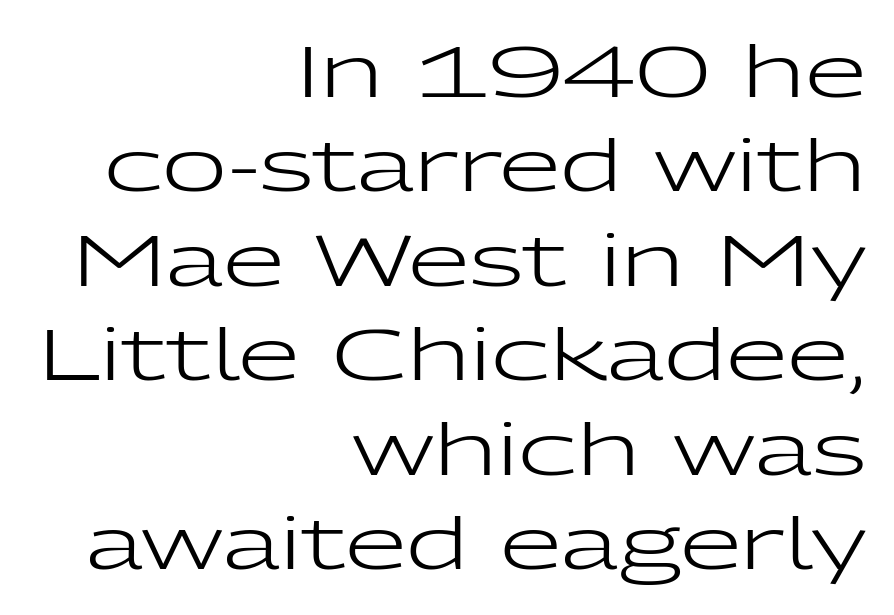
Q: Is the text bold? A: No.
Q: Is the text italic (slanted)? A: No, it is upright.
Q: Is the typeface a serif or a sans-serif typeface? A: Sans-serif.
Q: Is the text underlined? A: No.
Q: How is the paragraph aligned? A: Right-aligned.
Q: Is the spacing between letters normal or unusually wide? A: Normal.
Q: Is the spacing between lines tight, normal or loose? A: Normal.
Q: Width (condensed, normal, or wide)? A: Wide.
Q: Stroke contrast? A: Low.
Q: x-height? A: Medium.
Q: Monospaced? A: No.
